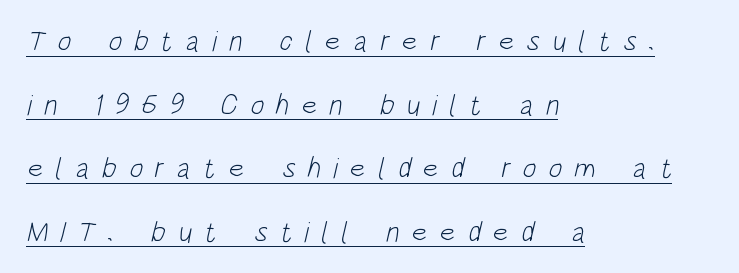
{"serif": "no", "bold": "no", "weight": "light", "width": "condensed", "stroke_contrast": "low", "x_height": "large", "monospaced": "no", "underline": "yes", "align": "left", "line_spacing": "loose", "line_spacing_ratio": 2.19, "letter_spacing": "wide", "letter_spacing_em": 0.42, "glyph_px": 29}
